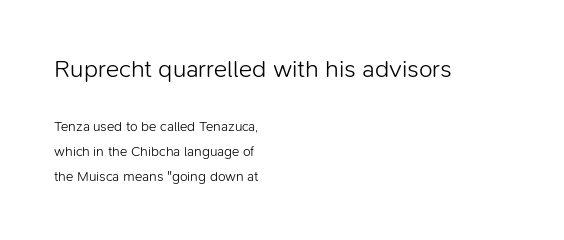
The image shows 25 px text type, upright; set left-aligned, line spacing 1.78x, normal letter spacing, not underlined; the first (top) block is 1.79x larger.
